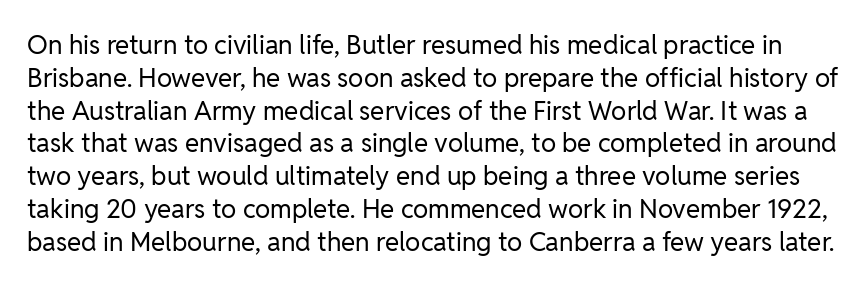
Q: Is the text bold? A: No.
Q: Is the text italic (slanted)? A: No, it is upright.
Q: Is the text underlined? A: No.
Q: Is the spacing between letters normal or unusually wide? A: Normal.
Q: Is the spacing between lines tight, normal or loose? A: Normal.
